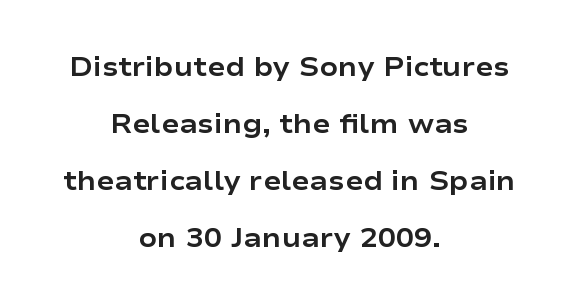
{"italic": "no", "bold": "yes", "underline": "no", "align": "center", "line_spacing": "loose", "line_spacing_ratio": 2.11, "letter_spacing": "normal", "letter_spacing_em": 0.0, "glyph_px": 27}
